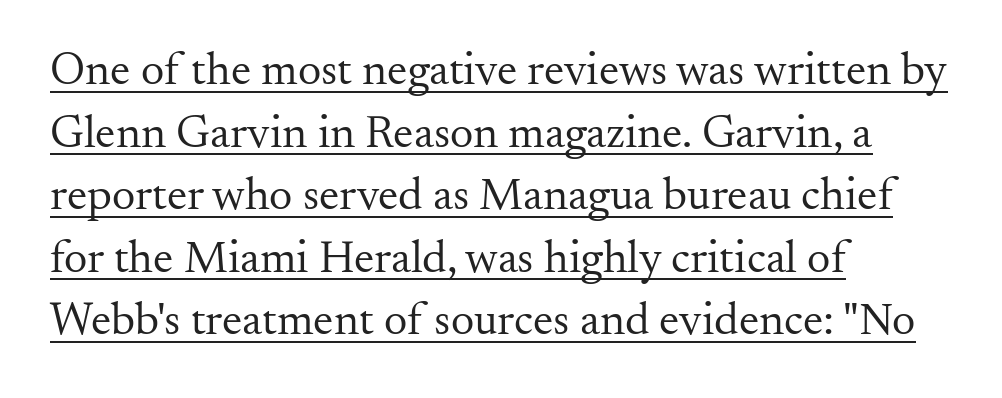
The image shows 46 px regular-weight serif type, upright; set left-aligned, normal line spacing (1.36x), normal letter spacing, underlined; medium stroke contrast and a small x-height.
